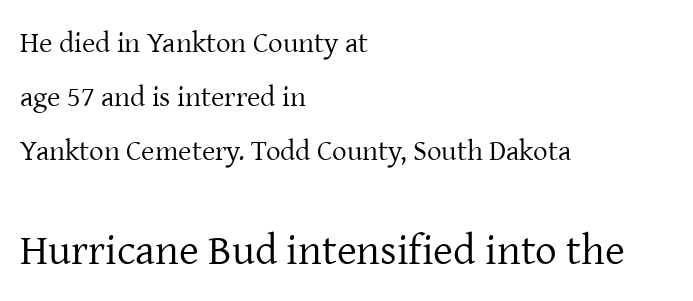
The image shows 43 px regular-weight serif type, upright; set left-aligned, line spacing 1.86x, normal letter spacing, not underlined; the second (bottom) block is 1.48x larger; low stroke contrast and a medium x-height.
